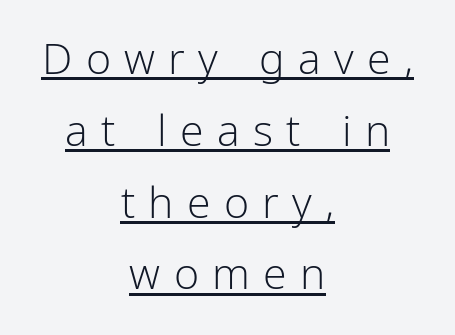
Q: Is the text bold? A: No.
Q: Is the text italic (slanted)? A: No, it is upright.
Q: Is the typeface a serif or a sans-serif typeface? A: Sans-serif.
Q: Is the text underlined? A: Yes.
Q: How is the paragraph aligned? A: Centered.
Q: Is the spacing between letters normal or unusually wide? A: Unusually wide.
Q: Is the spacing between lines tight, normal or loose? A: Normal.
Q: Width (condensed, normal, or wide)? A: Normal.
Q: Stroke contrast? A: Low.
Q: x-height? A: Medium.
Q: Monospaced? A: No.
